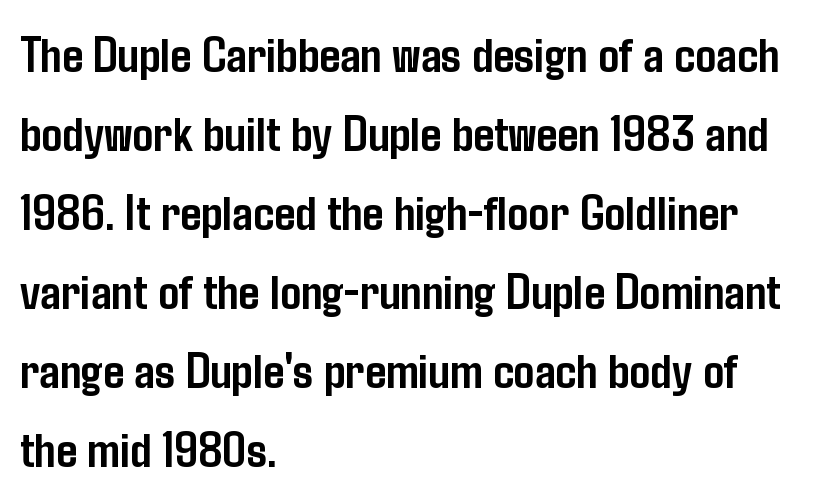
{"serif": "no", "italic": "no", "bold": "yes", "weight": "semibold", "width": "condensed", "stroke_contrast": "low", "x_height": "medium", "monospaced": "no", "underline": "no", "align": "left", "line_spacing": "normal", "line_spacing_ratio": 1.52, "letter_spacing": "normal", "letter_spacing_em": 0.0, "glyph_px": 52}
